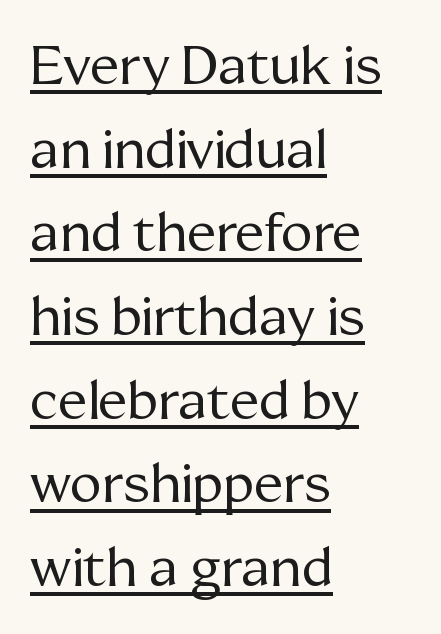
A student would call this left alignment; a typographer would say flush left, rag right. Compared with typical body copy, the letter spacing here is the same. A rule runs beneath these lines of type. This sample uses an upright cut, with every glyph sitting square on the baseline. Proportional: the letters do not fall into vertical columns.
